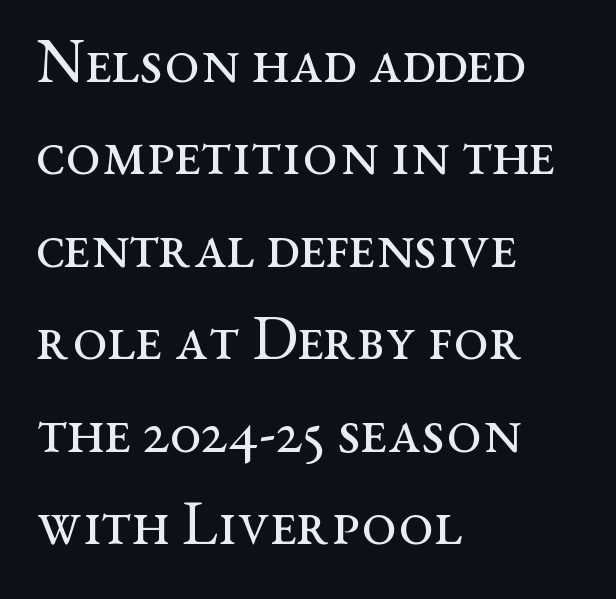
A quiet, ordinary-to-light weight characterises the typeface. The specimen reads as upright at a glance. Do the characters align in a grid? No, the font is proportional. Does the copy run flush right? No — it runs flush left.
